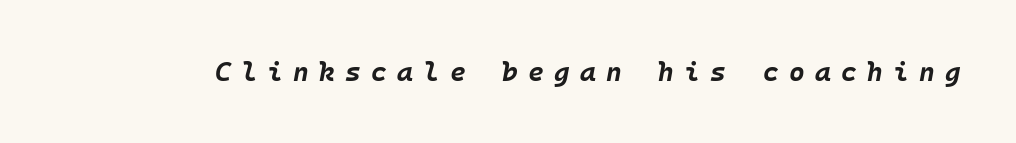
{"italic": "yes", "lean": "right", "slant_degrees": 10, "bold": "yes", "underline": "no", "letter_spacing": "wide", "letter_spacing_em": 0.38, "glyph_px": 27}
